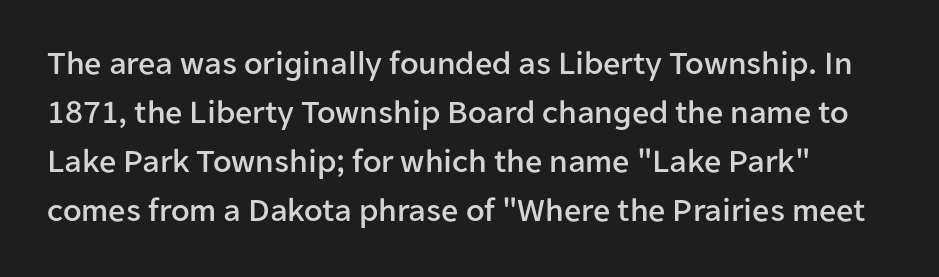
The image shows 34 px sans-serif type, upright; set normal line spacing (1.44x), normal letter spacing, not underlined; low stroke contrast and a medium x-height.
